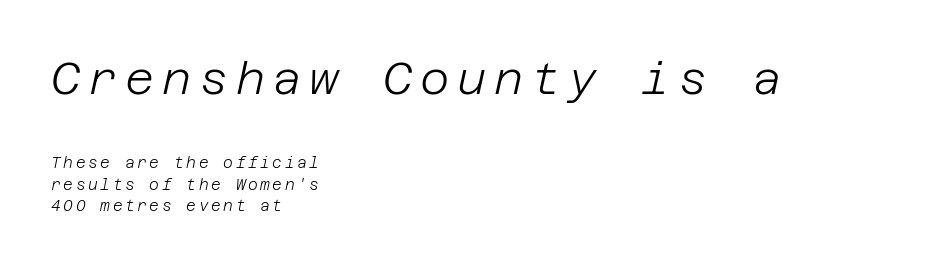
Q: Is the text bold? A: No.
Q: Is the text italic (slanted)? A: Yes, it leans right by about 12 degrees.
Q: Is the text underlined? A: No.
Q: How is the paragraph aligned? A: Left-aligned.
Q: Is the spacing between lines tight, normal or loose? A: Normal.
Q: Which block of text is set in a larger size, the first (top) or the second (bottom)? A: The first (top) one.
Q: Width (condensed, normal, or wide)? A: Normal.
Q: Stroke contrast? A: Low.
Q: x-height? A: Large.
